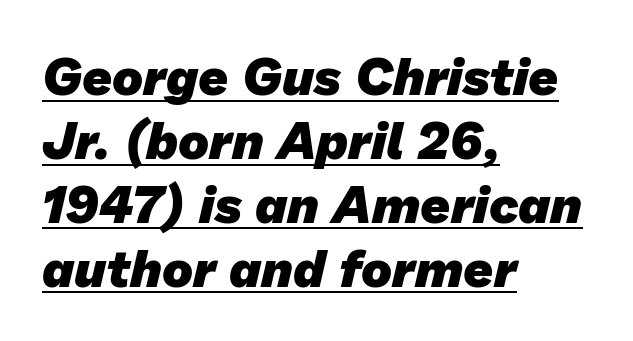
The image shows 52 px heavy sans-serif type; set left-aligned, line spacing 1.23x, normal letter spacing, underlined; low stroke contrast and a medium x-height.
